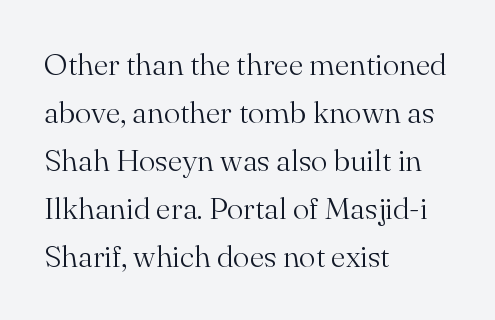
The space directly below the letters is spotless. Is the type heavy? It reads as light-to-regular instead. The letters sit at their default tracking, neither squeezed nor spread. Think of a printed novel: that variable character pitch is what you see here. Is this a sans? No — the strokes have serifs. The passage is arranged the way most books set body copy — flush left.
